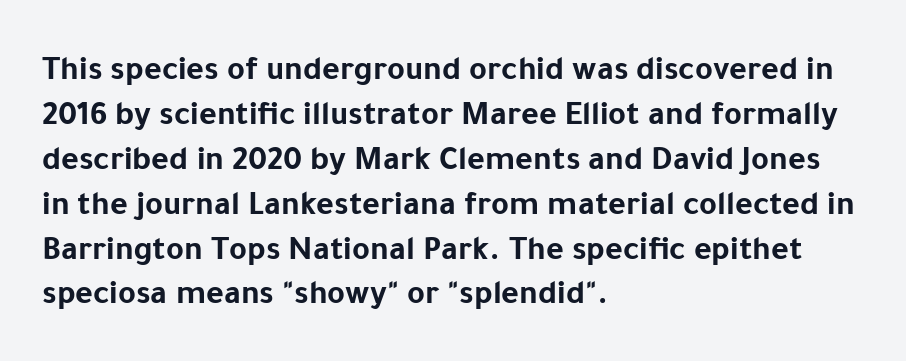
The rows are spaced the way most documents space them. The typeface chosen for these lines omits serifs. The letterforms sit shoulder to shoulder at normal distance. Any mark beneath the type? The region is blank.
